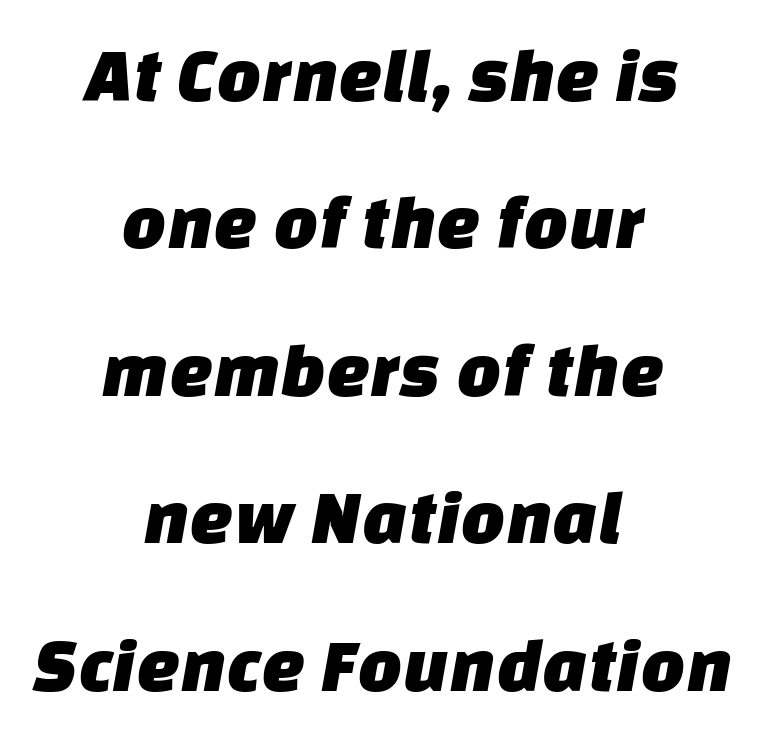
Q: Is the typeface a serif or a sans-serif typeface? A: Sans-serif.
Q: Is the text underlined? A: No.
Q: How is the paragraph aligned? A: Centered.
Q: Is the spacing between letters normal or unusually wide? A: Normal.
Q: Width (condensed, normal, or wide)? A: Normal.
Q: Stroke contrast? A: Low.
Q: x-height? A: Large.
Q: Monospaced? A: No.
